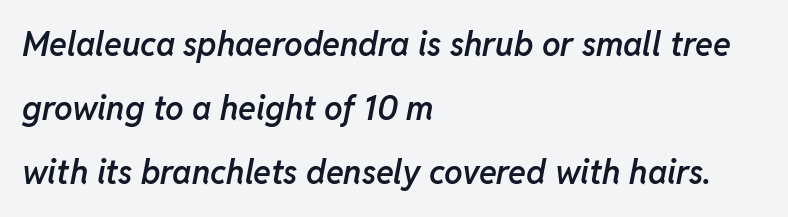
The sample has been set in demibold, a notch under bold. Quick note: underline off. The typesetter chose a ragged-right arrangement here. The rendering keeps characters at their native spacing. Line spacing here is loose. You can tell it's italic because the verticals aren't actually vertical.
